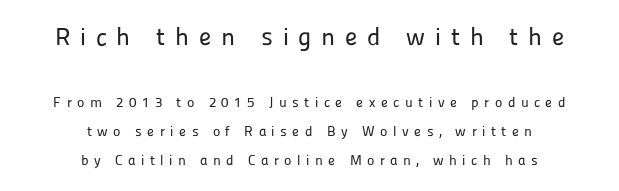
Is the lower block the larger one? No — the upper block carries the bigger type. The text block is weighted toward neither margin, spreading evenly from the middle. Each word looks stretched out because of the extra space between its letters. Check under the words: just untouched page. Every character sits straight up, as roman type does. In terms of leading, this rendering errs on the spacious side.
